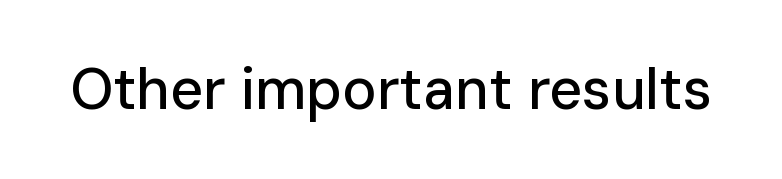
The letters advance in unequal steps, a hallmark of proportional type. The characters display no serif detailing; their extremities are plain. Ascenders rise straight up at ninety degrees. In terms of letterspacing, this is plain default setting. Decoration check: the copy has no underline.
